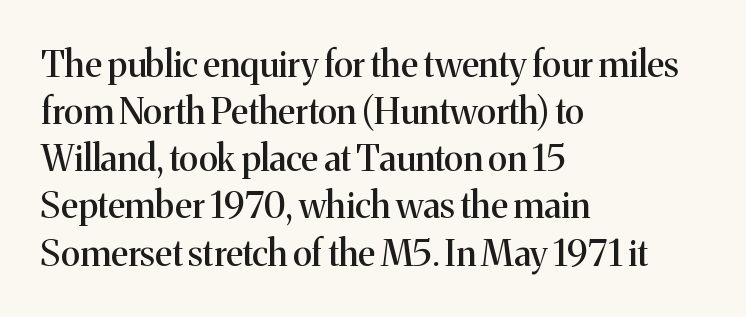
{"serif": "yes", "italic": "no", "width": "normal", "stroke_contrast": "medium", "x_height": "medium", "monospaced": "no", "underline": "no", "align": "left", "line_spacing": "normal", "line_spacing_ratio": 1.31, "letter_spacing": "normal", "letter_spacing_em": 0.0, "glyph_px": 36}
